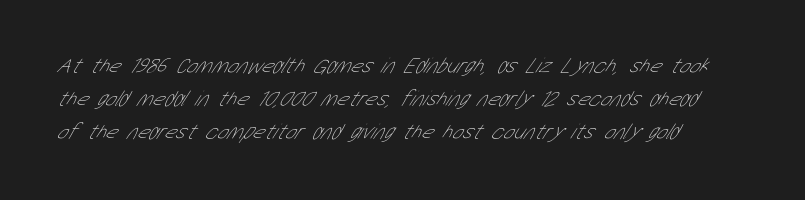
Q: Is the text bold? A: No.
Q: Is the text underlined? A: No.
Q: How is the paragraph aligned? A: Left-aligned.
Q: Is the spacing between letters normal or unusually wide? A: Normal.
Q: Is the spacing between lines tight, normal or loose? A: Normal.
